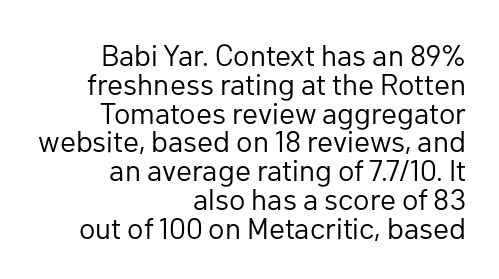
The image shows 30 px regular-weight sans-serif type, upright; set right-aligned, tight line spacing (0.96x), normal letter spacing, not underlined; low stroke contrast and a medium x-height.
